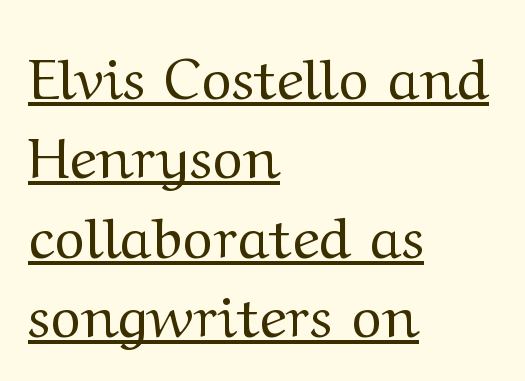
Each line starts at the same left margin while the right side varies. The tracking reads as untouched default to a designer's eye. Every character sits straight up, as roman type does. The type family on display is of the serif kind.
